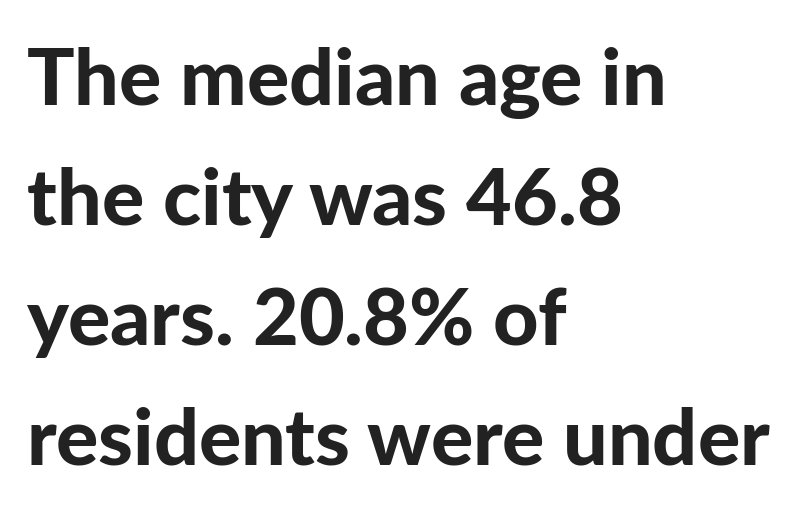
Q: Is the text bold? A: Yes.
Q: Is the text italic (slanted)? A: No, it is upright.
Q: Is the typeface a serif or a sans-serif typeface? A: Sans-serif.
Q: Is the text underlined? A: No.
Q: How is the paragraph aligned? A: Left-aligned.
Q: Is the spacing between letters normal or unusually wide? A: Normal.
Q: Is the spacing between lines tight, normal or loose? A: Normal.
Q: Width (condensed, normal, or wide)? A: Normal.
Q: Stroke contrast? A: Low.
Q: x-height? A: Medium.
Q: Monospaced? A: No.
